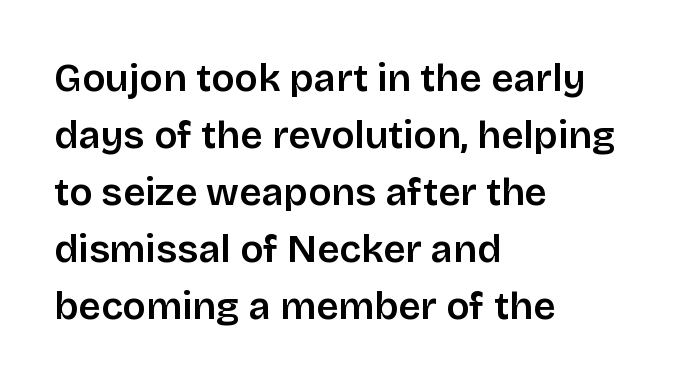
Q: Is the text italic (slanted)? A: No, it is upright.
Q: Is the typeface a serif or a sans-serif typeface? A: Sans-serif.
Q: Is the text underlined? A: No.
Q: How is the paragraph aligned? A: Left-aligned.
Q: Is the spacing between letters normal or unusually wide? A: Normal.
Q: Is the spacing between lines tight, normal or loose? A: Normal.
Q: Width (condensed, normal, or wide)? A: Normal.
Q: Stroke contrast? A: Low.
Q: x-height? A: Large.
Q: Monospaced? A: No.
